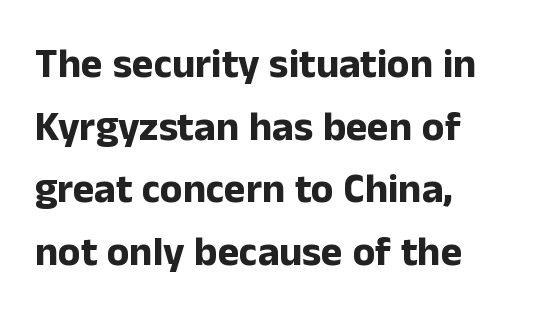
Character widths vary here, with narrow letters taking less room than wide ones. Ordinary non-slanted type is in use. Words float on clear page, feet unadorned. Visually the block forms a straight wall on the left and a jagged coastline on the right.
